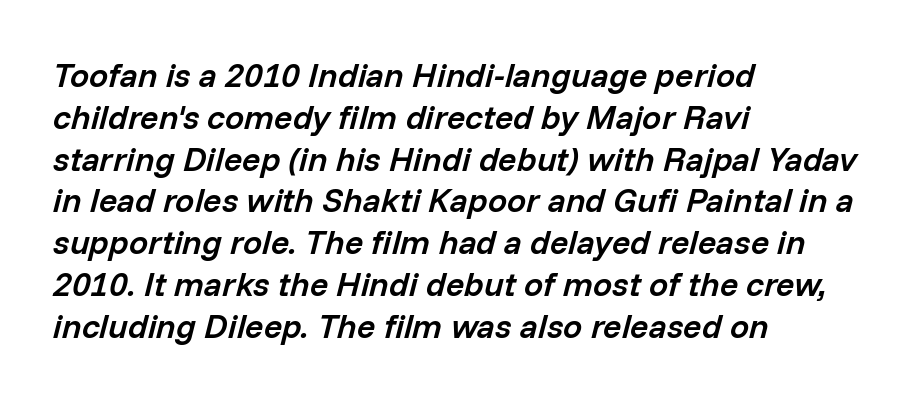
A student would call this left alignment; a typographer would say flush left, rag right. These lines carry some extra weight — a demibold, not a full bold. Check the space under the baseline: it is left empty. Standard letterfit; no display-style spreading of the glyphs. There's an unmistakable incline to the writing here.
